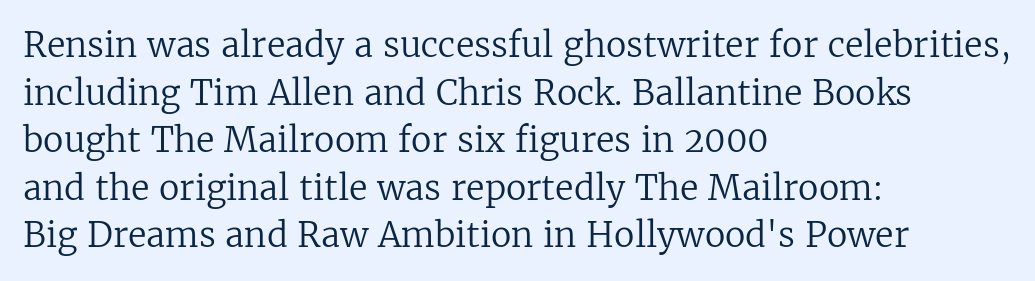
The glyphs are unaccompanied by any horizontal stroke below them. Heaviness? Minimal to ordinary, like unemphasized prose. Left-aligned paragraph, ragged on the right. Varying glyph widths throughout — classic text-font behaviour.
